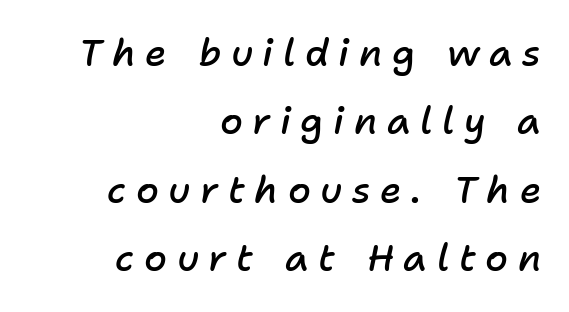
The image shows 37 px semibold type, italic (leaning right); set right-aligned, line spacing 1.85x, unusually wide letter spacing (+0.26 em), not underlined; low stroke contrast and a medium x-height.
